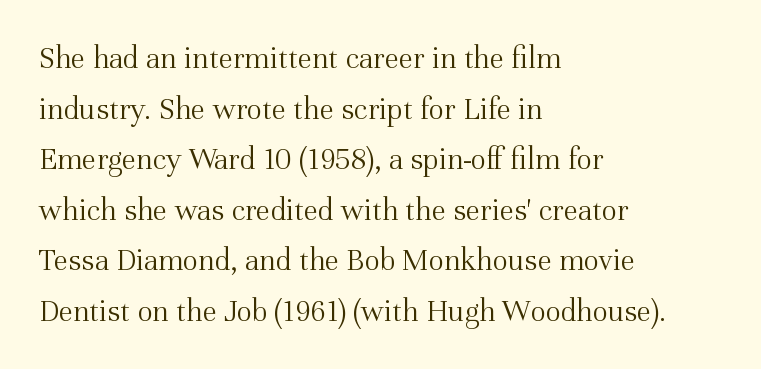
The image shows 32 px light serif type, upright; set left-aligned, normal line spacing (1.58x), normal letter spacing, not underlined; medium stroke contrast and a medium x-height.
